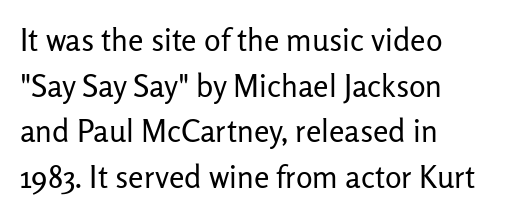
The lines sit at an ordinary, default distance from one another. Typographically, this falls in the sans-serif category. On a weight scale, this lands at 450 or below. Glyph-to-glyph distance matches everyday printed text. Beneath every word, the page is bare. Varying glyph widths throughout — classic text-font behaviour.
